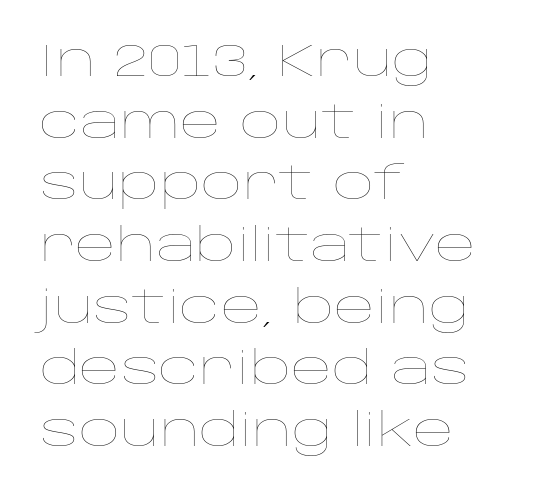
{"italic": "no", "bold": "no", "weight": "thin", "width": "wide", "stroke_contrast": "low", "x_height": "large", "monospaced": "no", "underline": "no", "align": "left", "line_spacing": "normal", "line_spacing_ratio": 1.37, "letter_spacing": "normal", "letter_spacing_em": 0.0, "glyph_px": 45}
